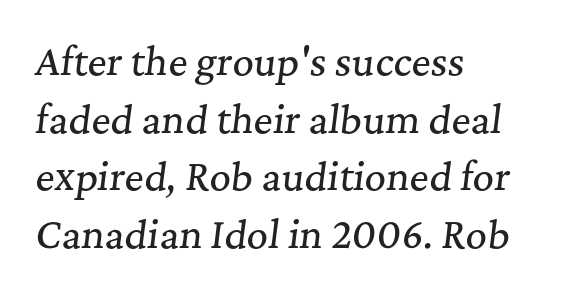
The image shows 37 px serif type, italic (leaning right); set left-aligned, normal line spacing (1.56x), normal letter spacing, not underlined; medium stroke contrast and a medium x-height.
